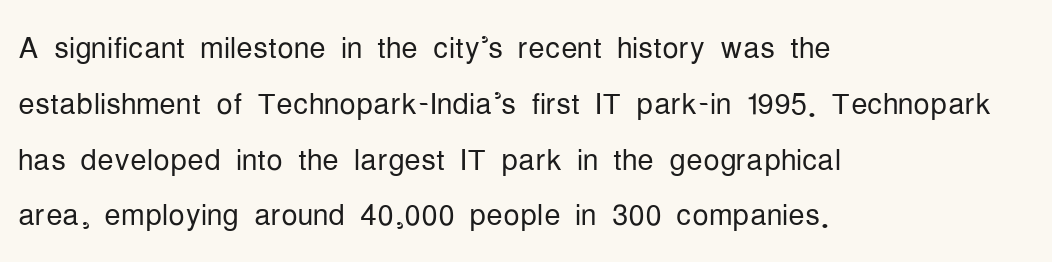
The image shows 41 px light, condensed sans-serif type, upright; set left-aligned, normal line spacing (1.36x), normal letter spacing, not underlined; low stroke contrast and a medium x-height.
